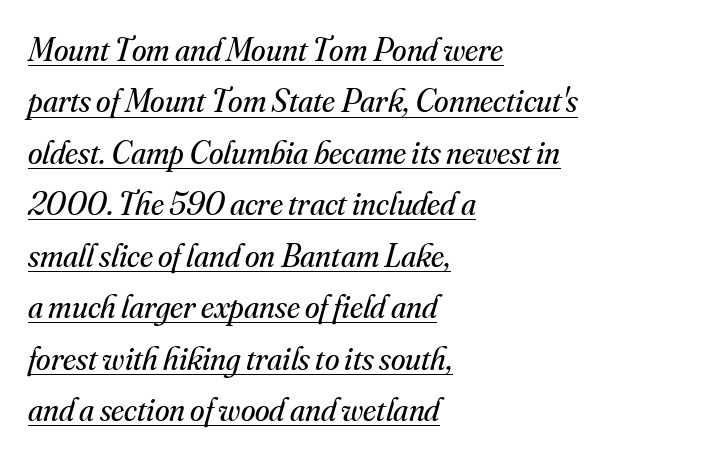
The image shows 33 px regular-weight serif type, italic (leaning right); set left-aligned, normal line spacing (1.56x), normal letter spacing, underlined; medium stroke contrast and a small x-height.
